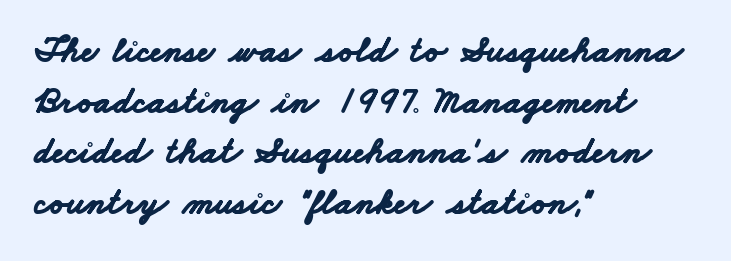
{"serif": "no", "bold": "yes", "weight": "bold", "width": "wide", "stroke_contrast": "low", "x_height": "small", "monospaced": "no", "underline": "no", "align": "left", "line_spacing": "normal", "line_spacing_ratio": 1.37, "letter_spacing": "normal", "letter_spacing_em": 0.0, "glyph_px": 37}
